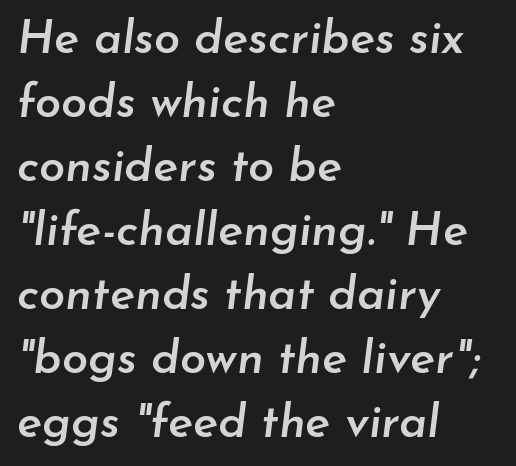
Typesetter's note: demi weight, one step under bold. Plain, unruled lines of type. Rows of type keep a routine distance in the vertical direction. A typesetter would call this proportional, since set widths differ per character. Italic? Definitely — the glyphs are oblique.
